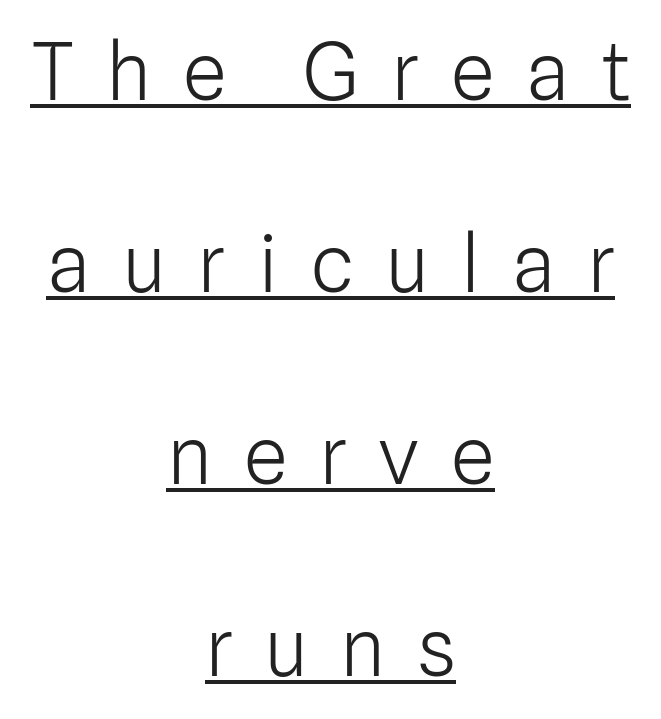
{"serif": "no", "italic": "no", "bold": "no", "weight": "light", "width": "normal", "stroke_contrast": "low", "x_height": "medium", "monospaced": "no", "underline": "yes", "align": "center", "line_spacing": "loose", "line_spacing_ratio": 2.43, "letter_spacing": "wide", "letter_spacing_em": 0.4, "glyph_px": 79}
